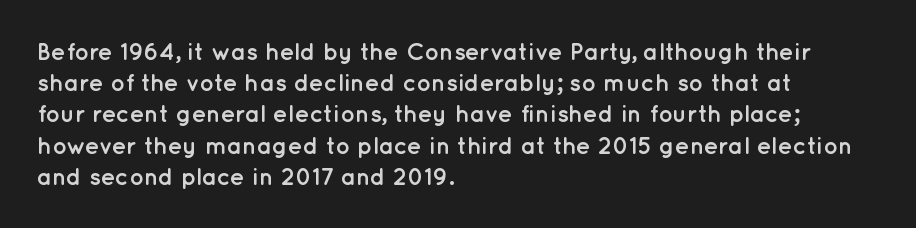
The image shows 24 px bold type, upright; set left-aligned, normal line spacing (1.3x), normal letter spacing, not underlined.
